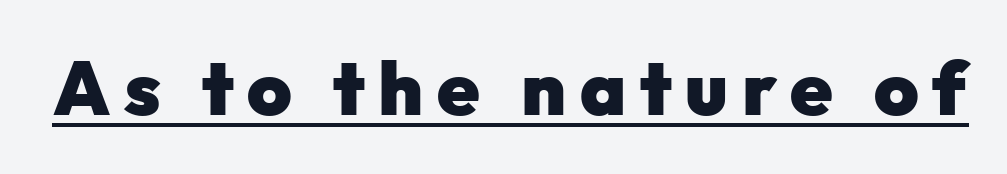
The image shows 76 px heavy sans-serif type, upright; set underlined; low stroke contrast and a medium x-height.
